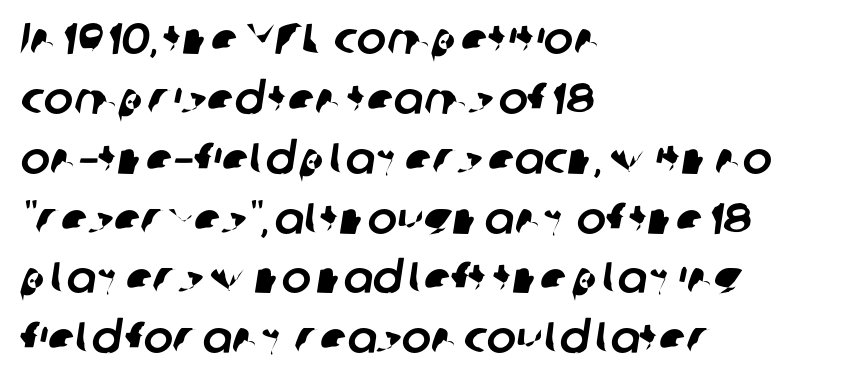
The face used here is proportionally spaced, like ordinary book or web type. The string is rendered with underlining switched off. One glance says typical: line gaps are just what's usual. Check where the strokes stop: nothing finishes them off — pure sans. The rag falls on the right side of this text block. Does extra space separate the letters? No, they use regular spacing.
